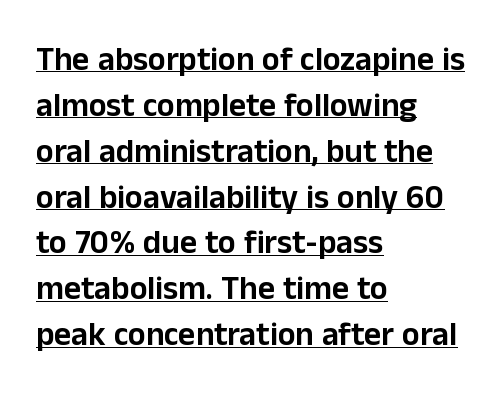
Q: Is the text italic (slanted)? A: No, it is upright.
Q: Is the typeface a serif or a sans-serif typeface? A: Sans-serif.
Q: Is the text underlined? A: Yes.
Q: How is the paragraph aligned? A: Left-aligned.
Q: Is the spacing between letters normal or unusually wide? A: Normal.
Q: Is the spacing between lines tight, normal or loose? A: Normal.
Q: Width (condensed, normal, or wide)? A: Normal.
Q: Stroke contrast? A: Low.
Q: x-height? A: Medium.
Q: Monospaced? A: No.
